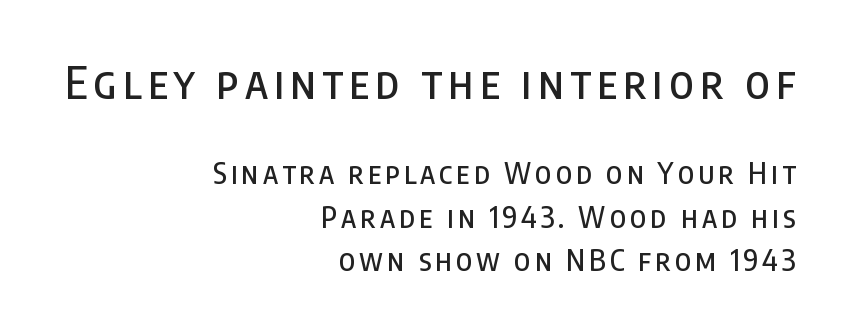
{"serif": "no", "italic": "no", "width": "condensed", "stroke_contrast": "low", "x_height": "large", "monospaced": "no", "underline": "no", "align": "right", "line_spacing": "normal", "line_spacing_ratio": 1.5, "larger_block": "first", "size_ratio": 1.52, "glyph_px": 44}
